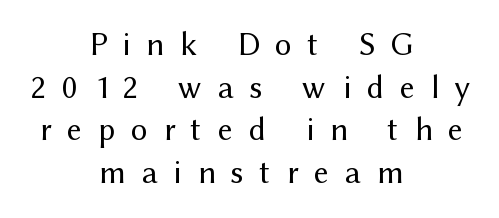
Q: Is the text bold? A: No.
Q: Is the text italic (slanted)? A: No, it is upright.
Q: Is the typeface a serif or a sans-serif typeface? A: Sans-serif.
Q: Is the text underlined? A: No.
Q: How is the paragraph aligned? A: Centered.
Q: Is the spacing between letters normal or unusually wide? A: Unusually wide.
Q: Is the spacing between lines tight, normal or loose? A: Normal.
Q: Width (condensed, normal, or wide)? A: Normal.
Q: Stroke contrast? A: Medium.
Q: x-height? A: Medium.
Q: Monospaced? A: No.
